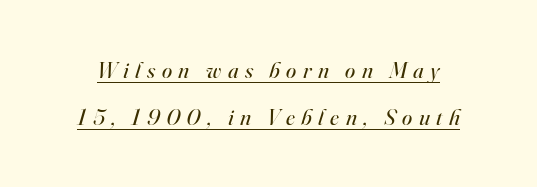
{"italic": "yes", "lean": "right", "slant_degrees": 16, "bold": "no", "underline": "yes", "line_spacing": "loose", "line_spacing_ratio": 2.05, "letter_spacing": "wide", "letter_spacing_em": 0.28, "glyph_px": 23}
